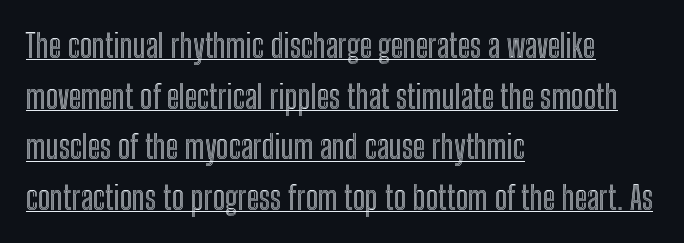
{"italic": "no", "width": "condensed", "x_height": "medium", "monospaced": "no", "underline": "yes", "align": "left", "line_spacing": "normal", "line_spacing_ratio": 1.58, "letter_spacing": "normal", "letter_spacing_em": 0.0, "glyph_px": 32}
